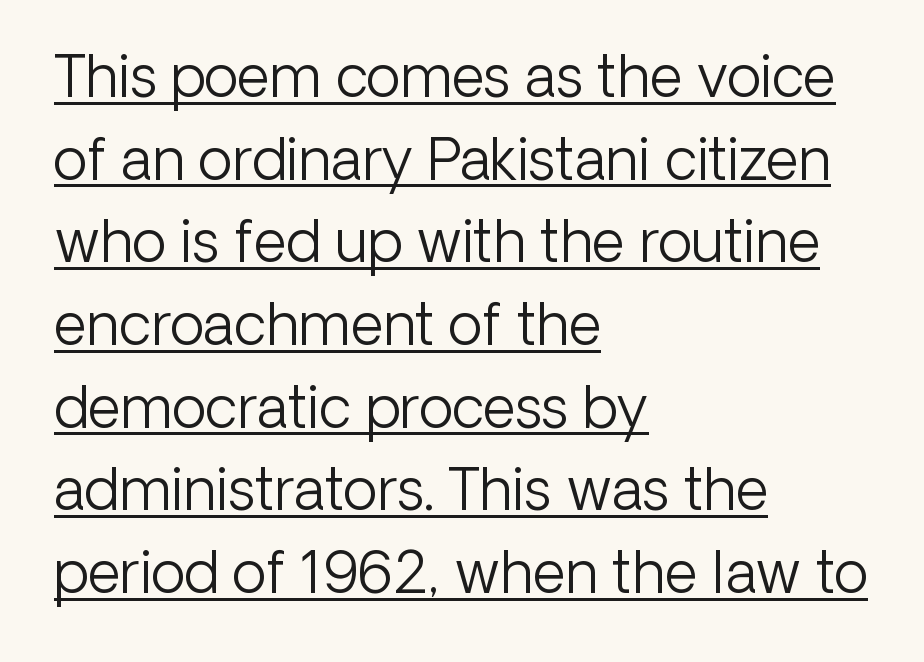
{"serif": "no", "italic": "no", "bold": "no", "weight": "light", "width": "normal", "stroke_contrast": "low", "x_height": "medium", "monospaced": "no", "underline": "yes", "align": "left", "line_spacing": "normal", "line_spacing_ratio": 1.45, "letter_spacing": "normal", "letter_spacing_em": 0.0, "glyph_px": 57}
